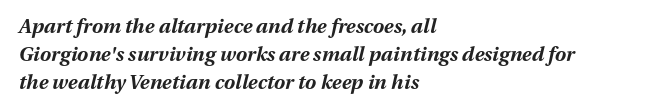
The image shows 20 px bold type, italic (leaning right); set left-aligned, normal line spacing (1.4x), normal letter spacing, not underlined.
